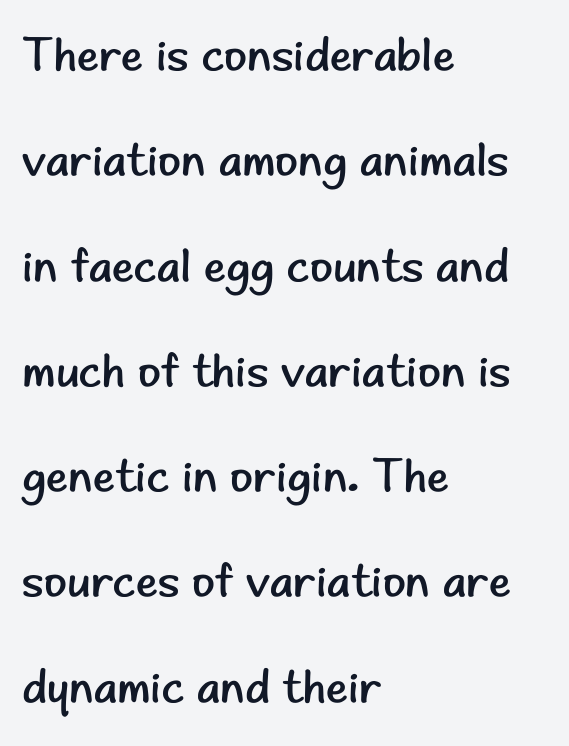
Q: Is the text bold? A: No.
Q: Is the text italic (slanted)? A: No, it is upright.
Q: Is the typeface a serif or a sans-serif typeface? A: Sans-serif.
Q: Is the text underlined? A: No.
Q: How is the paragraph aligned? A: Left-aligned.
Q: Is the spacing between letters normal or unusually wide? A: Normal.
Q: Is the spacing between lines tight, normal or loose? A: Loose.
Q: Width (condensed, normal, or wide)? A: Normal.
Q: Stroke contrast? A: Low.
Q: x-height? A: Small.
Q: Monospaced? A: No.
